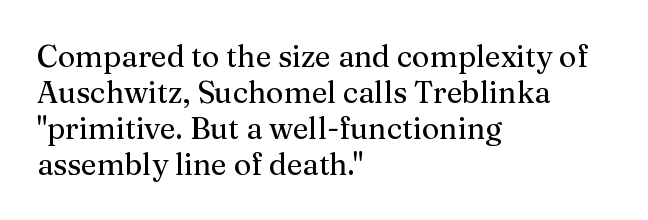
Q: Is the text italic (slanted)? A: No, it is upright.
Q: Is the typeface a serif or a sans-serif typeface? A: Serif.
Q: Is the text underlined? A: No.
Q: How is the paragraph aligned? A: Left-aligned.
Q: Is the spacing between letters normal or unusually wide? A: Normal.
Q: Width (condensed, normal, or wide)? A: Normal.
Q: Stroke contrast? A: Medium.
Q: x-height? A: Medium.
Q: Monospaced? A: No.
